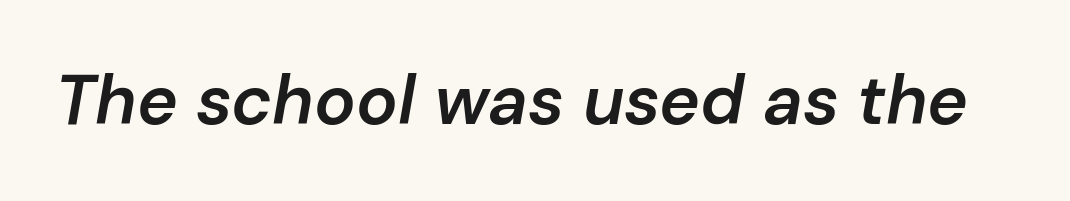
The image shows 69 px semibold type, italic (leaning right); set normal letter spacing, not underlined; low stroke contrast and a medium x-height.
